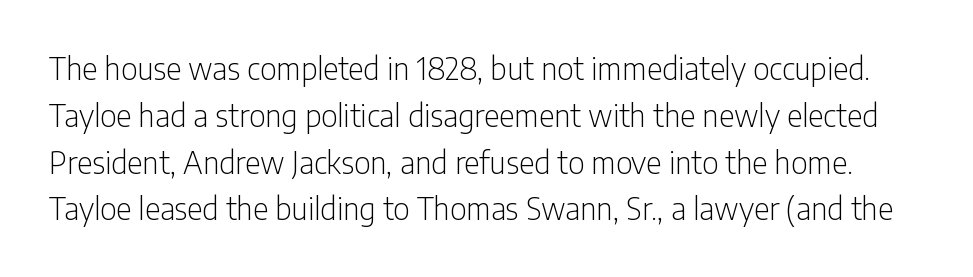
Q: Is the text bold? A: No.
Q: Is the text italic (slanted)? A: No, it is upright.
Q: Is the typeface a serif or a sans-serif typeface? A: Sans-serif.
Q: Is the text underlined? A: No.
Q: Is the spacing between letters normal or unusually wide? A: Normal.
Q: Is the spacing between lines tight, normal or loose? A: Normal.
Q: Width (condensed, normal, or wide)? A: Condensed.
Q: Stroke contrast? A: Low.
Q: x-height? A: Medium.
Q: Monospaced? A: No.
